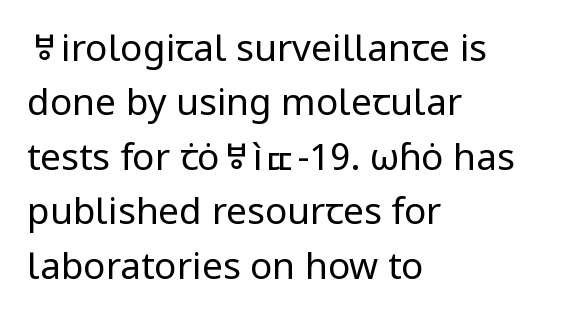
{"serif": "no", "italic": "no", "bold": "no", "weight": "regular", "width": "normal", "stroke_contrast": "low", "x_height": "medium", "monospaced": "no", "underline": "no", "align": "left", "line_spacing": "normal", "line_spacing_ratio": 1.47, "letter_spacing": "normal", "letter_spacing_em": 0.0, "glyph_px": 37}
